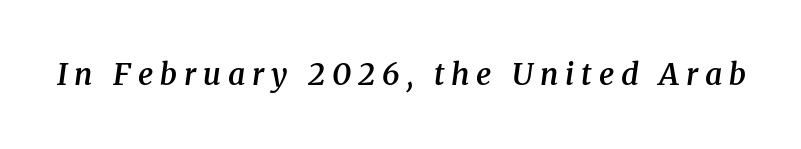
The image shows 30 px semibold serif type, italic (leaning right); set unusually wide letter spacing (+0.23 em), not underlined; medium stroke contrast and a medium x-height.
